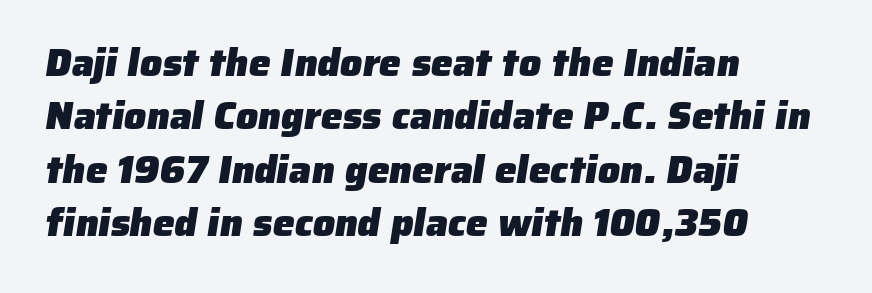
The image shows 39 px heavy sans-serif type; set left-aligned, normal line spacing (1.37x), normal letter spacing, not underlined; low stroke contrast and a medium x-height.
